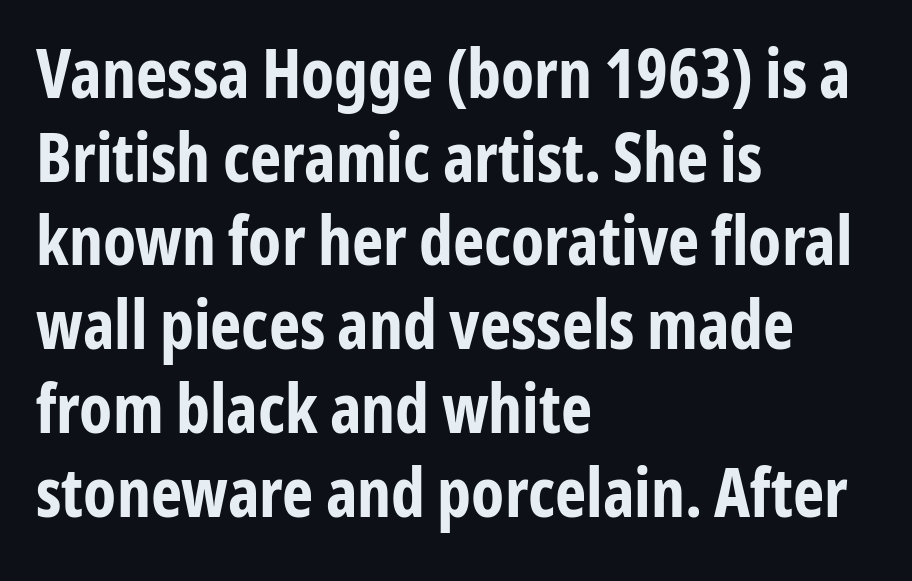
The image shows 67 px bold, condensed sans-serif type, upright; set left-aligned, normal line spacing (1.25x), normal letter spacing, not underlined; low stroke contrast and a medium x-height.
